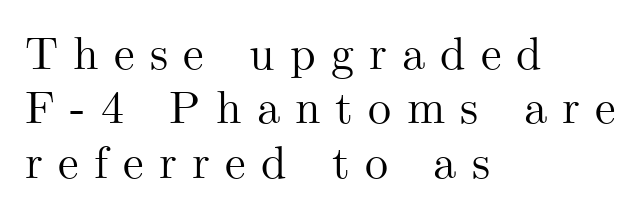
The image shows 46 px serif type, upright; set left-aligned, line spacing 1.18x, unusually wide letter spacing (+0.33 em), not underlined; medium stroke contrast and a small x-height.
